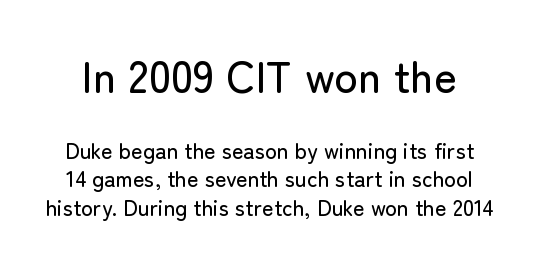
Is this a fixed-width face? No — the glyphs have proportional, varying widths. Rows of type keep a routine distance in the vertical direction. Each word holds together tightly as a unit, with standard inter-letter gaps. Unmarked baselines from the first word to the last.
